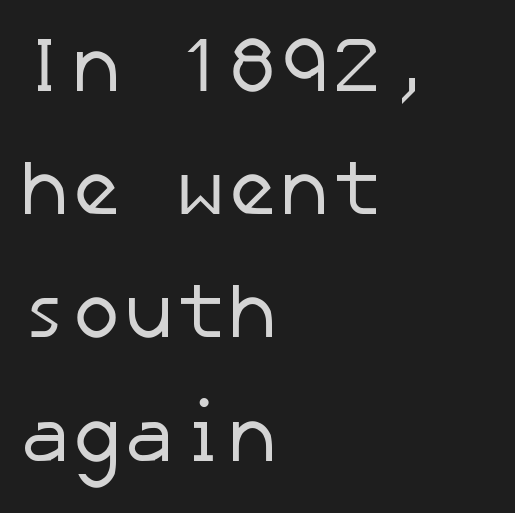
Regarding serifs, this sample does without them. This rendering features lettering with no underline. The horizontal fit of the characters is conventional and even. Compared with a centered layout, this one pins lines to the left instead.
